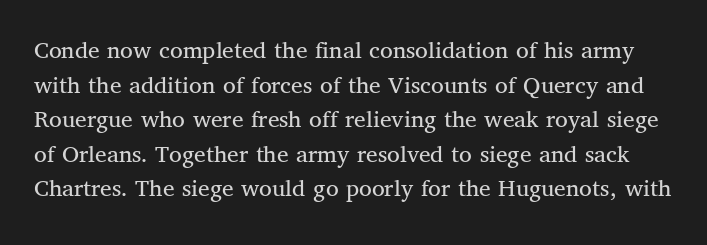
Q: Is the text bold? A: No.
Q: Is the text italic (slanted)? A: No, it is upright.
Q: Is the text underlined? A: No.
Q: Is the spacing between letters normal or unusually wide? A: Normal.
Q: Is the spacing between lines tight, normal or loose? A: Normal.
